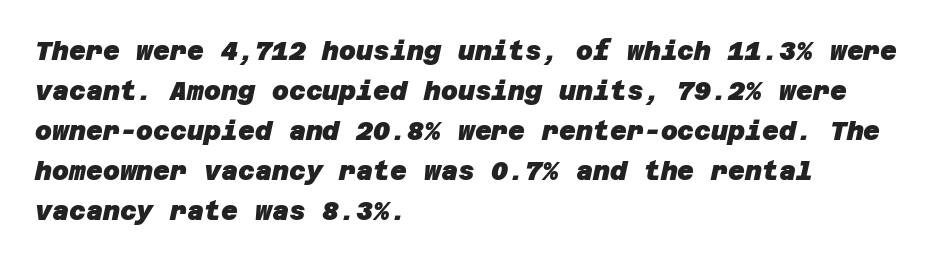
{"bold": "yes", "underline": "no", "align": "left", "line_spacing": "normal", "line_spacing_ratio": 1.54, "letter_spacing": "normal", "letter_spacing_em": 0.0, "glyph_px": 26}
